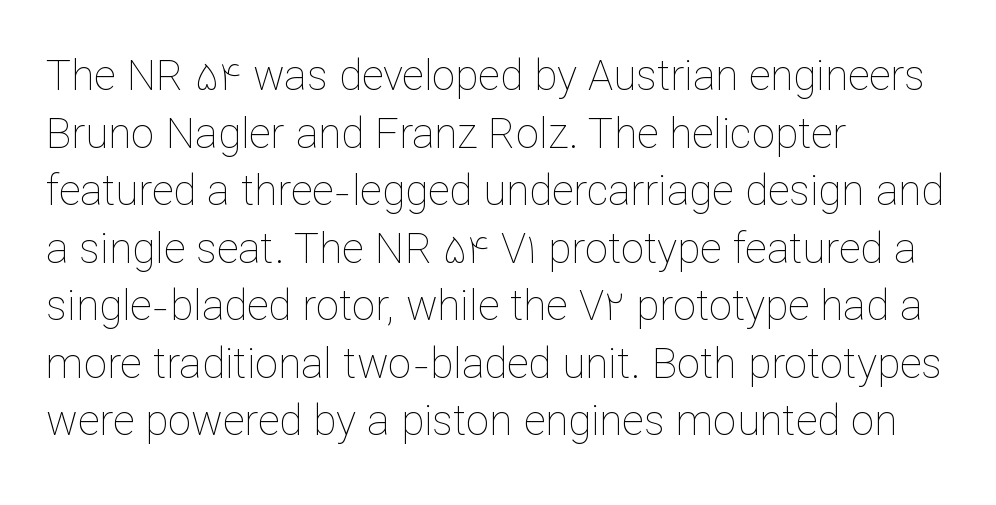
Note the varied advance widths — an 'i' is clearly narrower than an 'm'. Here the glyphs are tracked normally, forming tight word shapes. Notice how the passage keeps a crisp vertical edge on the left only. Words float on clear page, feet unadorned.
